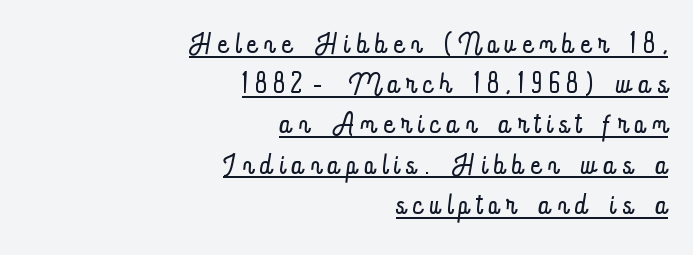
{"bold": "no", "weight": "light", "width": "condensed", "stroke_contrast": "low", "x_height": "small", "monospaced": "no", "underline": "yes", "align": "right", "line_spacing": "tight", "line_spacing_ratio": 0.98, "glyph_px": 41}
